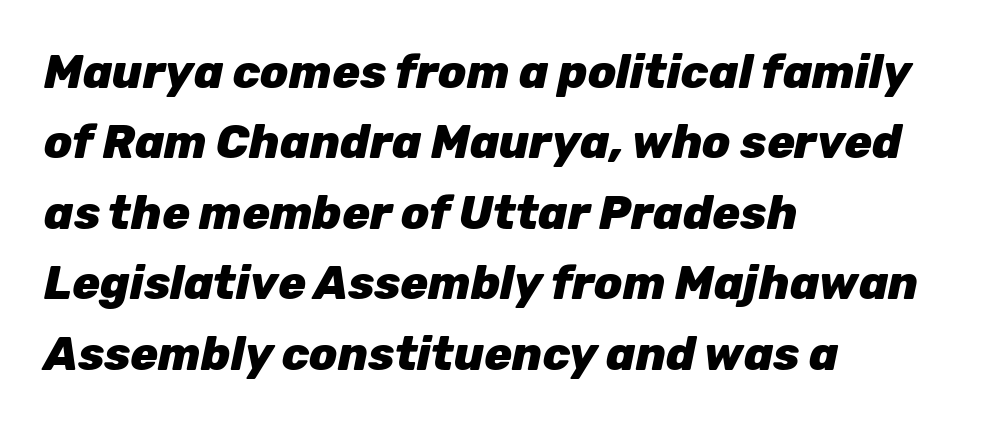
The image shows 46 px heavy type, italic (leaning right); set left-aligned, normal line spacing (1.53x), normal letter spacing, not underlined; low stroke contrast and a medium x-height.
